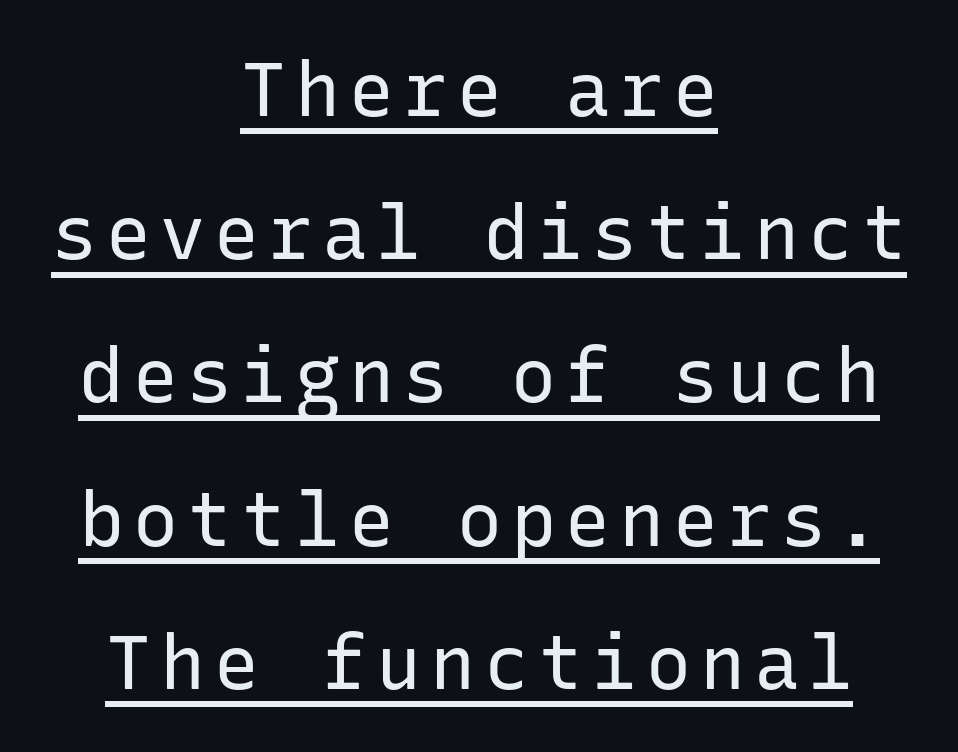
{"serif": "no", "italic": "no", "bold": "no", "weight": "regular", "width": "normal", "stroke_contrast": "low", "x_height": "medium", "monospaced": "yes", "underline": "yes", "align": "center", "line_spacing": "loose", "line_spacing_ratio": 1.91, "glyph_px": 75}
